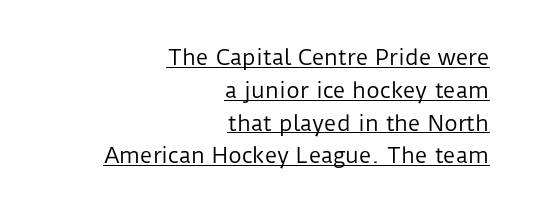
{"italic": "no", "bold": "no", "underline": "yes", "align": "right", "line_spacing": "normal", "line_spacing_ratio": 1.56, "letter_spacing": "normal", "letter_spacing_em": 0.0, "glyph_px": 21}
